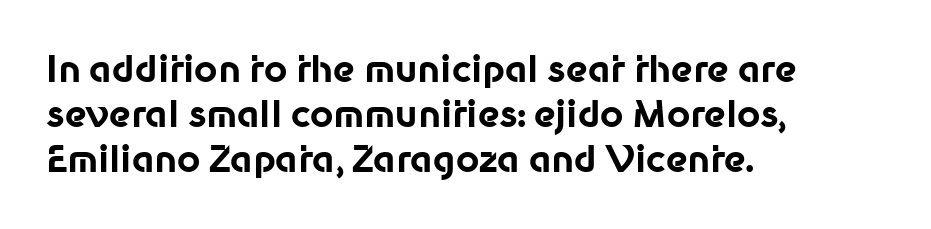
This sample keeps an unexceptional amount of space between lines. The passage is arranged the way most books set body copy — flush left. Compared with typical body copy, the letter spacing here is the same. Descenders hang freely into open space. Strong, thick strokes mark this as bold type.
